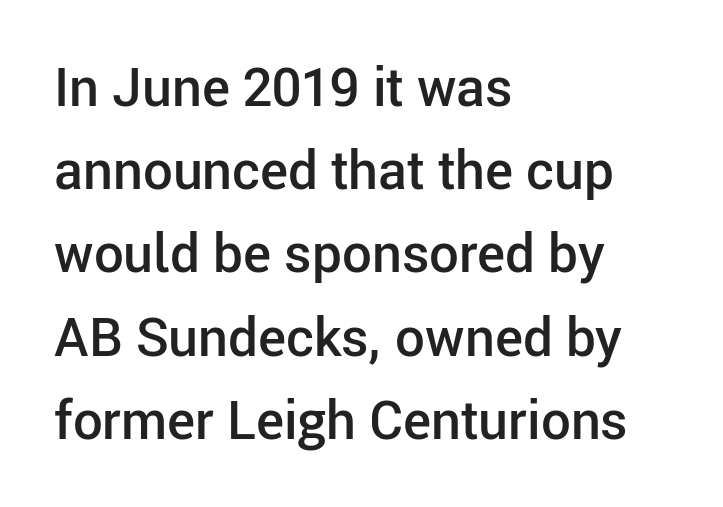
Are there feet on the stems? There aren't — it's a sans. A typesetter would call this proportional, since set widths differ per character. Each new line begins a customary step beneath the previous one. The gap between lines stays unmarked. Every row of glyphs begins at an identical x-position on the left. How are the letters spaced? Ordinarily, with no added tracking.
